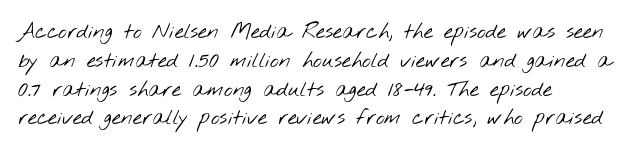
The vertical gap from one line to the next is medium. This rendering leaves character spacing at its baseline value. These glyphs show unthickened strokes, regular width or finer. Is the block centered? No — it sits flush against the left margin.
